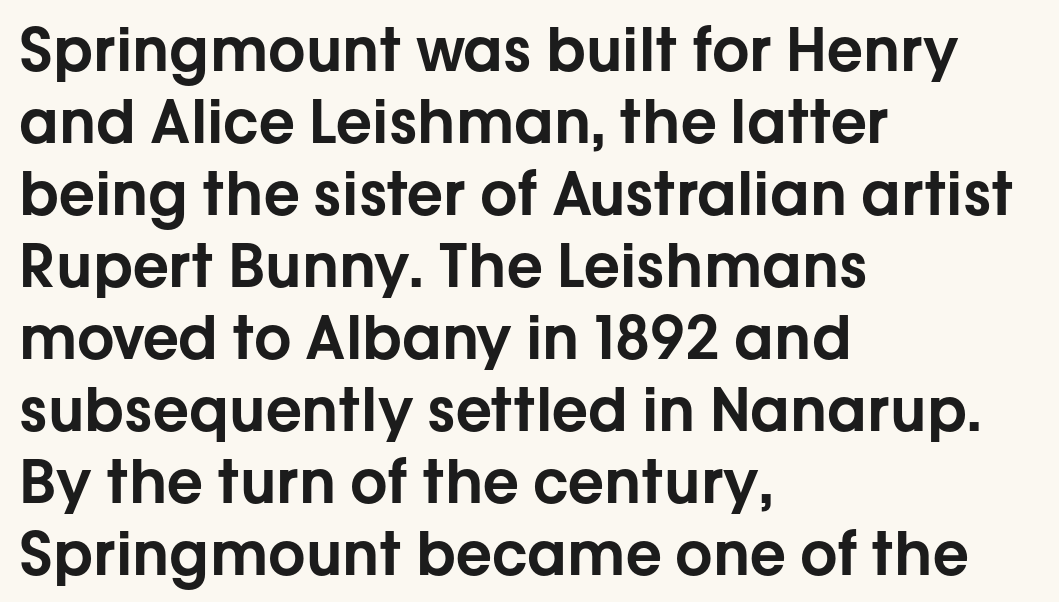
{"serif": "no", "italic": "no", "width": "normal", "stroke_contrast": "low", "x_height": "medium", "monospaced": "no", "underline": "no", "align": "left", "line_spacing_ratio": 1.22, "letter_spacing": "normal", "letter_spacing_em": 0.0, "glyph_px": 59}
